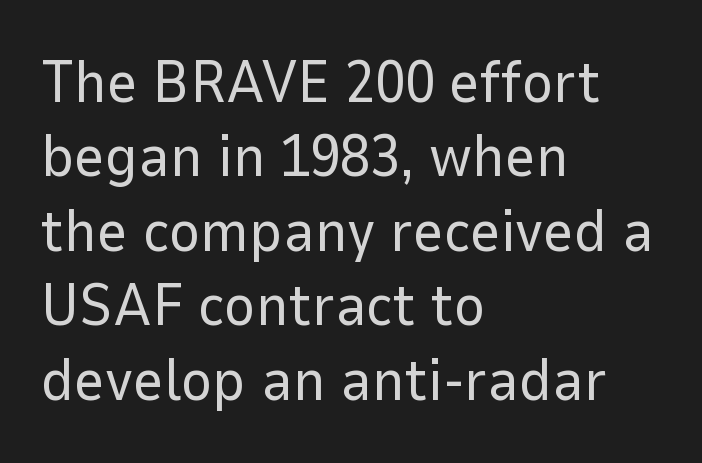
{"serif": "no", "italic": "no", "bold": "no", "weight": "regular", "width": "normal", "stroke_contrast": "low", "x_height": "medium", "monospaced": "no", "underline": "no", "align": "left", "line_spacing_ratio": 1.24, "letter_spacing": "normal", "letter_spacing_em": 0.0, "glyph_px": 60}
